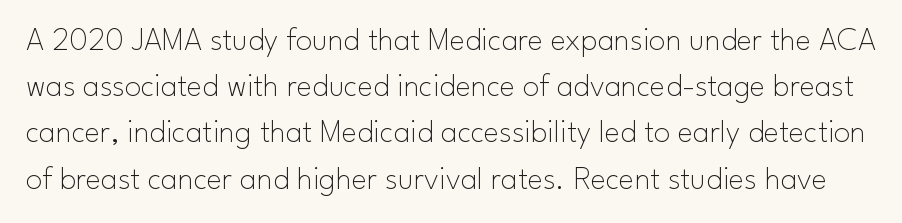
{"serif": "no", "italic": "no", "bold": "no", "weight": "thin", "width": "normal", "stroke_contrast": "low", "x_height": "small", "monospaced": "no", "underline": "no", "line_spacing": "normal", "line_spacing_ratio": 1.4, "letter_spacing": "normal", "letter_spacing_em": 0.0, "glyph_px": 33}
